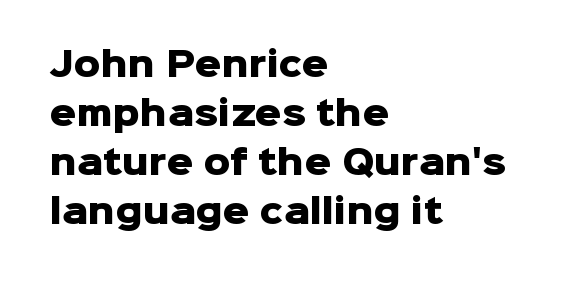
{"serif": "no", "italic": "no", "bold": "yes", "weight": "heavy", "width": "normal", "stroke_contrast": "low", "x_height": "medium", "monospaced": "no", "underline": "no", "align": "left", "line_spacing": "normal", "line_spacing_ratio": 1.48, "letter_spacing": "normal", "letter_spacing_em": 0.0, "glyph_px": 33}
